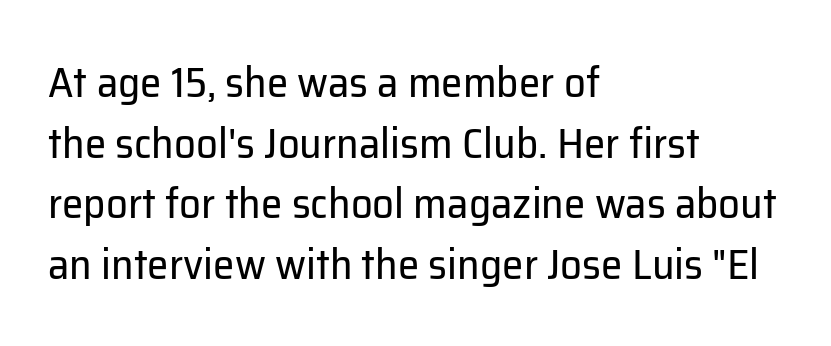
The image shows 43 px regular-weight sans-serif type, upright; set left-aligned, normal line spacing (1.41x), normal letter spacing, not underlined; low stroke contrast and a medium x-height.
